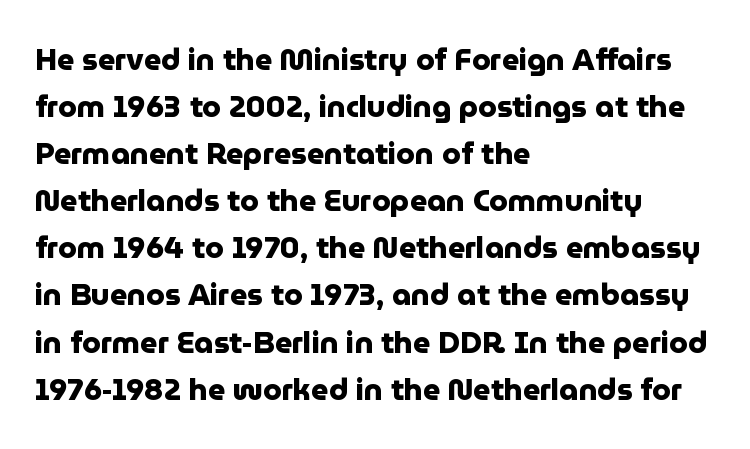
Q: Is the text bold? A: Yes.
Q: Is the text italic (slanted)? A: No, it is upright.
Q: Is the typeface a serif or a sans-serif typeface? A: Sans-serif.
Q: Is the text underlined? A: No.
Q: How is the paragraph aligned? A: Left-aligned.
Q: Is the spacing between letters normal or unusually wide? A: Normal.
Q: Is the spacing between lines tight, normal or loose? A: Normal.
Q: Width (condensed, normal, or wide)? A: Normal.
Q: Stroke contrast? A: Low.
Q: x-height? A: Medium.
Q: Monospaced? A: No.
